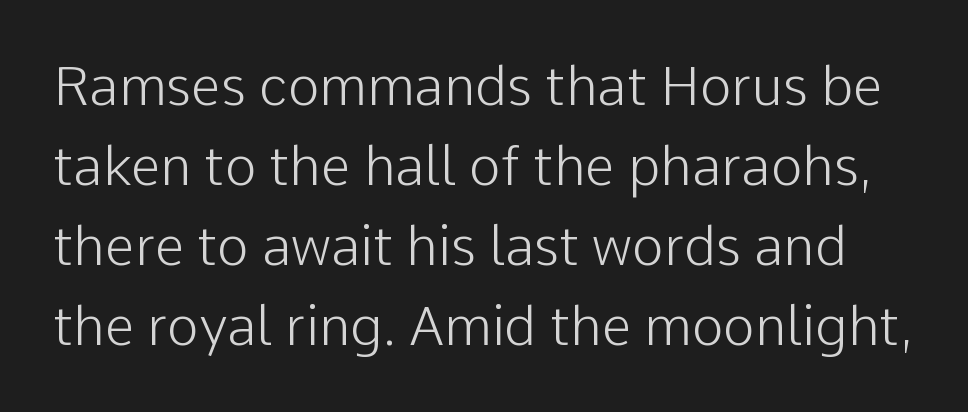
Q: Is the text bold? A: No.
Q: Is the text italic (slanted)? A: No, it is upright.
Q: Is the typeface a serif or a sans-serif typeface? A: Sans-serif.
Q: Is the text underlined? A: No.
Q: Is the spacing between letters normal or unusually wide? A: Normal.
Q: Is the spacing between lines tight, normal or loose? A: Normal.
Q: Width (condensed, normal, or wide)? A: Normal.
Q: Stroke contrast? A: Low.
Q: x-height? A: Medium.
Q: Monospaced? A: No.
